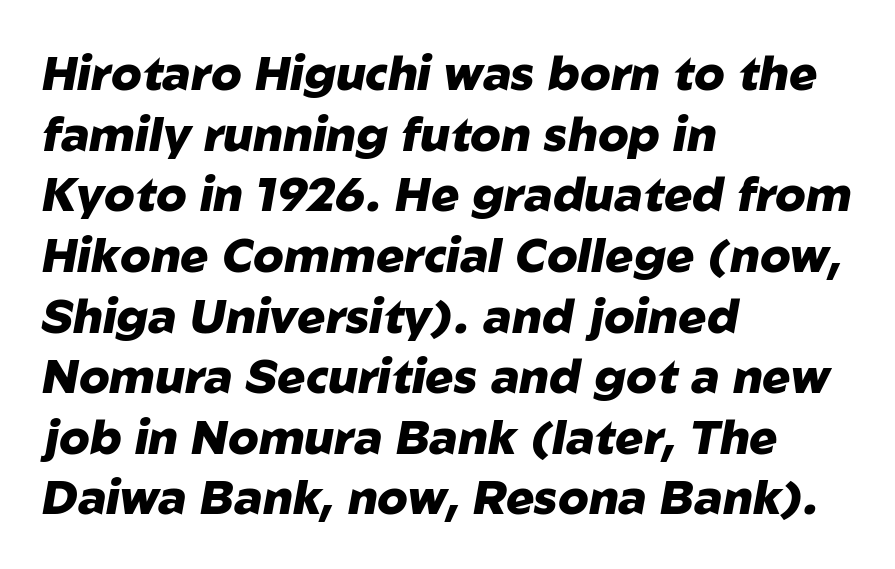
The image shows 47 px heavy type, italic (leaning right); set left-aligned, normal line spacing (1.29x), normal letter spacing, not underlined; low stroke contrast and a medium x-height.
